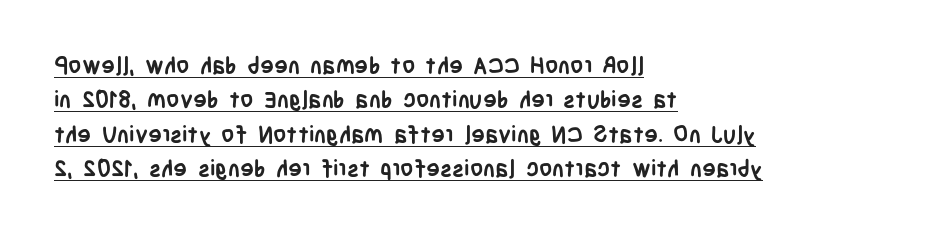
Q: Is the text bold? A: Yes.
Q: Is the text italic (slanted)? A: No, it is upright.
Q: Is the text underlined? A: Yes.
Q: How is the paragraph aligned? A: Left-aligned.
Q: Is the spacing between letters normal or unusually wide? A: Normal.
Q: Is the spacing between lines tight, normal or loose? A: Normal.
